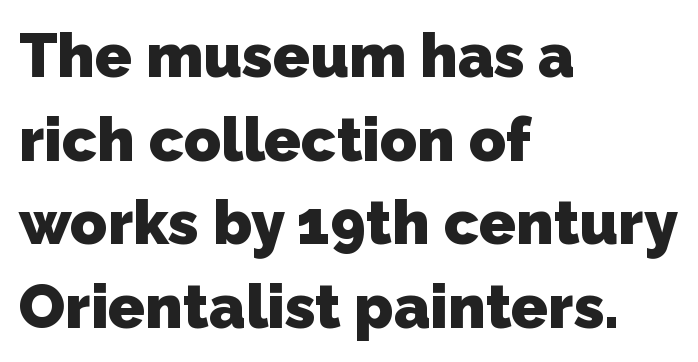
Q: Is the text bold? A: Yes.
Q: Is the typeface a serif or a sans-serif typeface? A: Sans-serif.
Q: Is the text underlined? A: No.
Q: How is the paragraph aligned? A: Left-aligned.
Q: Is the spacing between letters normal or unusually wide? A: Normal.
Q: Is the spacing between lines tight, normal or loose? A: Normal.
Q: Width (condensed, normal, or wide)? A: Normal.
Q: Stroke contrast? A: Low.
Q: x-height? A: Medium.
Q: Monospaced? A: No.
